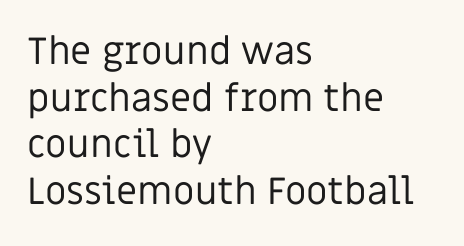
The image shows 38 px regular-weight sans-serif type, upright; set left-aligned, line spacing 1.23x, normal letter spacing, not underlined; low stroke contrast and a large x-height.
